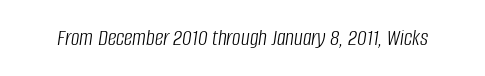
Q: Is the text bold? A: No.
Q: Is the text italic (slanted)? A: Yes, it leans right by about 8 degrees.
Q: Is the text underlined? A: No.
Q: Is the spacing between letters normal or unusually wide? A: Normal.
